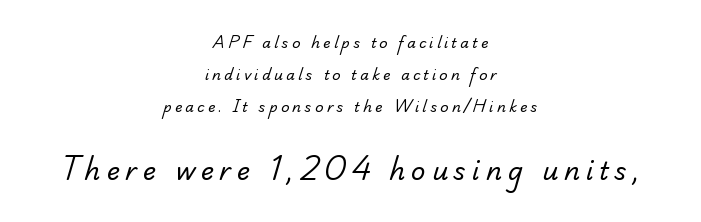
Q: Is the text bold? A: No.
Q: Is the text underlined? A: No.
Q: How is the paragraph aligned? A: Centered.
Q: Is the spacing between letters normal or unusually wide? A: Unusually wide.
Q: Is the spacing between lines tight, normal or loose? A: Loose.
Q: Which block of text is set in a larger size, the first (top) or the second (bottom)? A: The second (bottom) one.
